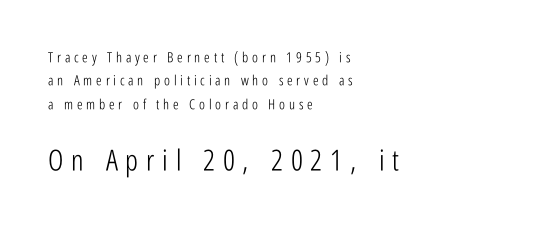
The image shows 29 px light, condensed sans-serif type, upright; set left-aligned, normal line spacing (1.67x), unusually wide letter spacing (+0.27 em), not underlined; the second (bottom) block is 2.07x larger; low stroke contrast and a medium x-height.
